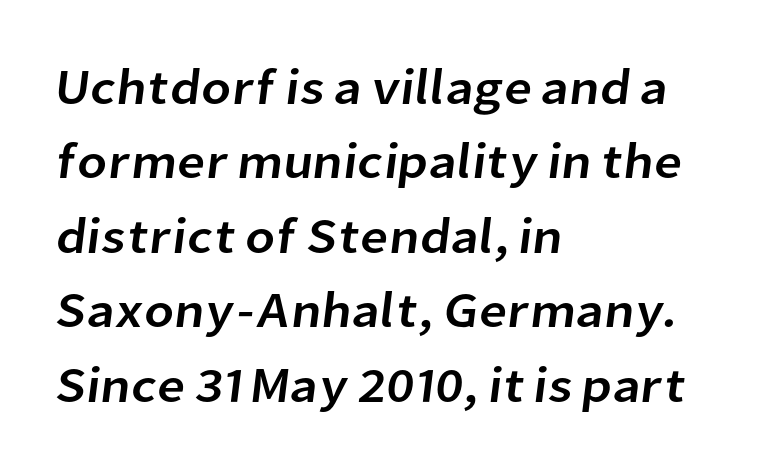
The image shows 50 px sans-serif type; set left-aligned, normal line spacing (1.49x), normal letter spacing, not underlined; low stroke contrast and a medium x-height.
